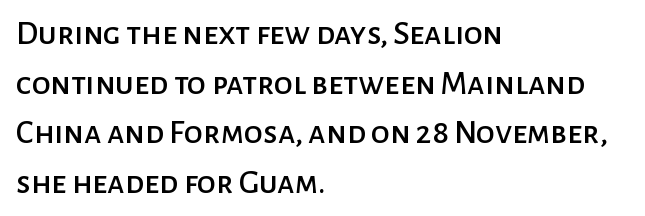
Regular leading. The type sits square on the baseline with zero lean. Check under the words: just untouched page. These lines keep a tight, regular rhythm from letter to letter.
